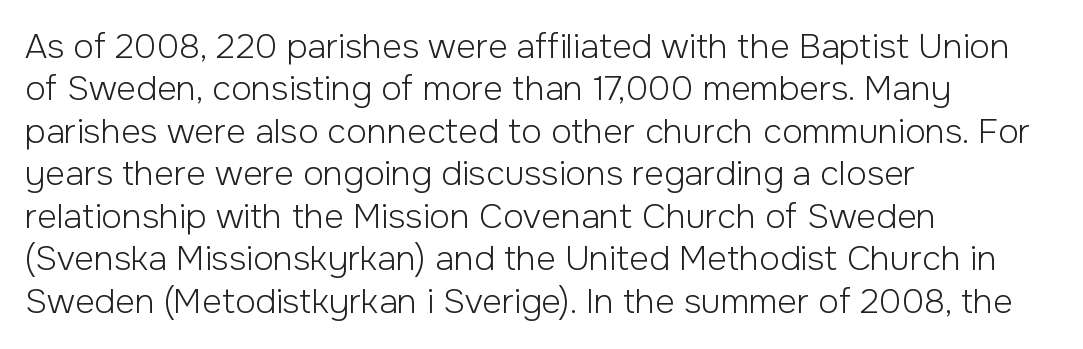
Type style note: lacks serifs. Posture: vertical. The face used here is proportionally spaced, like ordinary book or web type. The leading is moderate, giving the passage an even texture.
